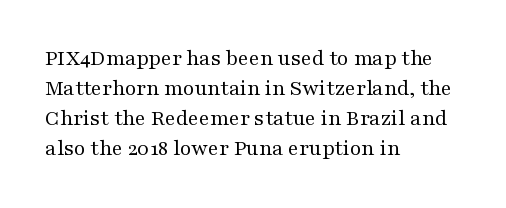
Q: Is the text bold? A: No.
Q: Is the text italic (slanted)? A: No, it is upright.
Q: Is the text underlined? A: No.
Q: How is the paragraph aligned? A: Left-aligned.
Q: Is the spacing between letters normal or unusually wide? A: Normal.
Q: Is the spacing between lines tight, normal or loose? A: Normal.
